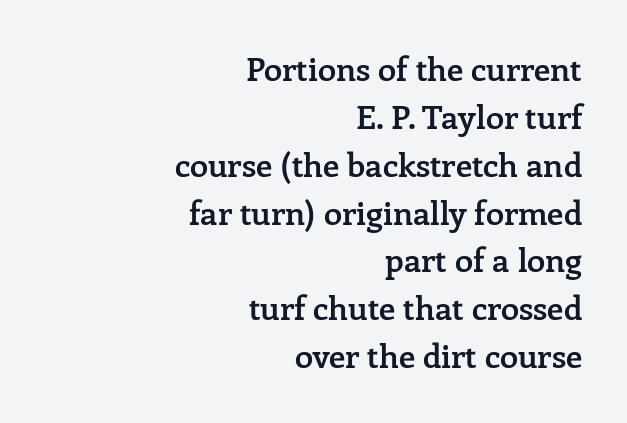
{"serif": "yes", "italic": "no", "bold": "semi", "weight": "semibold", "width": "normal", "stroke_contrast": "low", "x_height": "medium", "monospaced": "no", "underline": "no", "align": "right", "line_spacing": "normal", "line_spacing_ratio": 1.45, "letter_spacing": "normal", "letter_spacing_em": 0.0, "glyph_px": 33}
